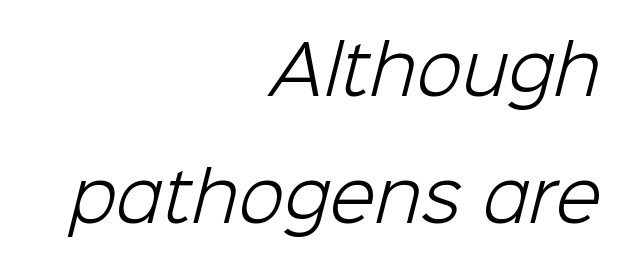
{"serif": "no", "bold": "no", "weight": "light", "width": "normal", "stroke_contrast": "low", "x_height": "medium", "monospaced": "no", "underline": "no", "align": "right", "line_spacing_ratio": 1.89, "letter_spacing": "normal", "letter_spacing_em": 0.0, "glyph_px": 67}
